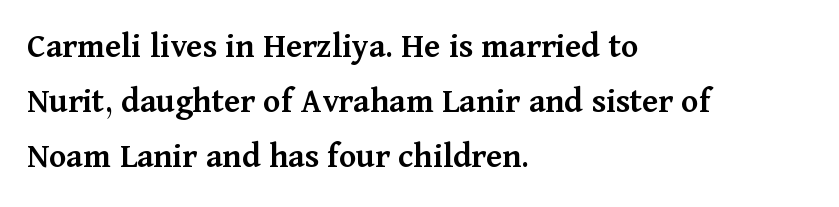
{"serif": "yes", "italic": "no", "bold": "semi", "weight": "semibold", "width": "normal", "stroke_contrast": "medium", "x_height": "medium", "monospaced": "no", "underline": "no", "align": "left", "line_spacing": "normal", "line_spacing_ratio": 1.53, "letter_spacing": "normal", "letter_spacing_em": 0.0, "glyph_px": 36}
